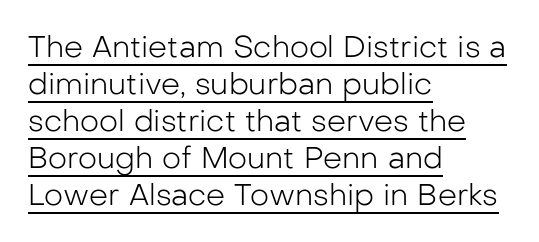
{"serif": "no", "italic": "no", "bold": "no", "weight": "light", "width": "normal", "stroke_contrast": "low", "x_height": "medium", "monospaced": "no", "underline": "yes", "align": "left", "line_spacing_ratio": 1.23, "letter_spacing": "normal", "letter_spacing_em": 0.0, "glyph_px": 30}
